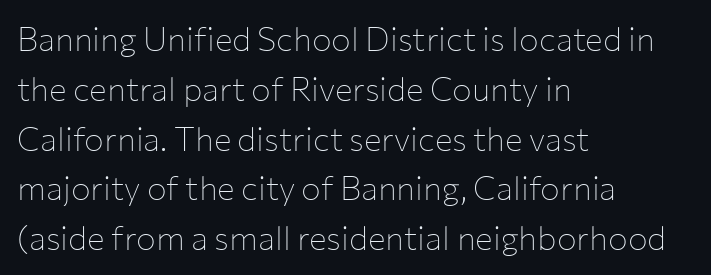
The image shows 33 px thin sans-serif type, upright; set left-aligned, normal line spacing (1.51x), normal letter spacing, not underlined; low stroke contrast and a medium x-height.
